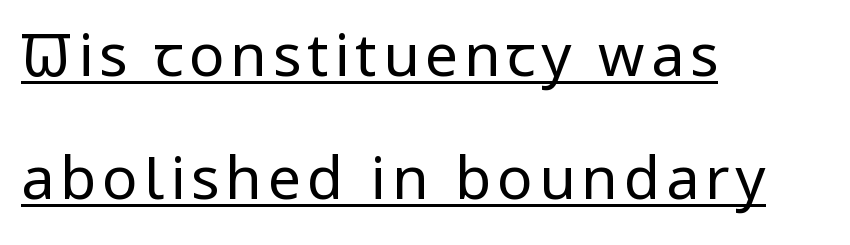
The image shows 59 px regular-weight, condensed sans-serif type, upright; set left-aligned, loose line spacing (2.08x), underlined; low stroke contrast and a large x-height.
